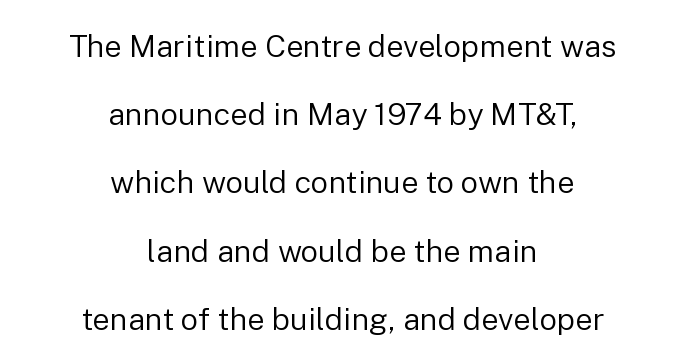
{"serif": "no", "italic": "no", "bold": "no", "weight": "regular", "width": "normal", "stroke_contrast": "low", "x_height": "medium", "monospaced": "no", "underline": "no", "align": "center", "line_spacing": "loose", "line_spacing_ratio": 2.2, "letter_spacing": "normal", "letter_spacing_em": 0.0, "glyph_px": 31}
